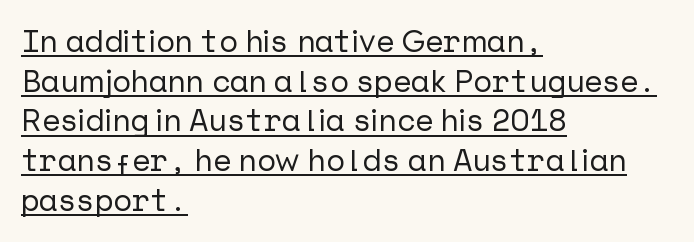
{"serif": "no", "italic": "no", "width": "normal", "stroke_contrast": "low", "x_height": "medium", "underline": "yes", "align": "left", "line_spacing": "normal", "line_spacing_ratio": 1.28, "letter_spacing": "normal", "letter_spacing_em": 0.0, "glyph_px": 31}
